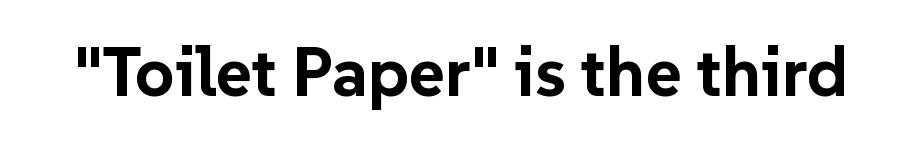
Q: Is the text bold? A: Yes.
Q: Is the text italic (slanted)? A: No, it is upright.
Q: Is the typeface a serif or a sans-serif typeface? A: Sans-serif.
Q: Is the text underlined? A: No.
Q: Is the spacing between letters normal or unusually wide? A: Normal.
Q: Width (condensed, normal, or wide)? A: Normal.
Q: Stroke contrast? A: Low.
Q: x-height? A: Medium.
Q: Monospaced? A: No.
